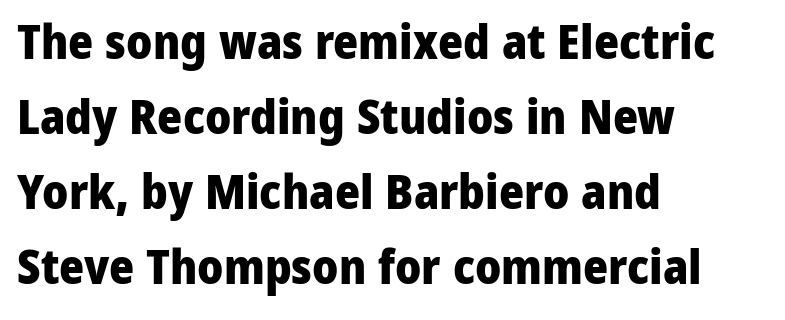
Q: Is the text bold? A: Yes.
Q: Is the text italic (slanted)? A: No, it is upright.
Q: Is the typeface a serif or a sans-serif typeface? A: Sans-serif.
Q: Is the text underlined? A: No.
Q: How is the paragraph aligned? A: Left-aligned.
Q: Is the spacing between letters normal or unusually wide? A: Normal.
Q: Is the spacing between lines tight, normal or loose? A: Normal.
Q: Width (condensed, normal, or wide)? A: Normal.
Q: Stroke contrast? A: Low.
Q: x-height? A: Medium.
Q: Monospaced? A: No.
